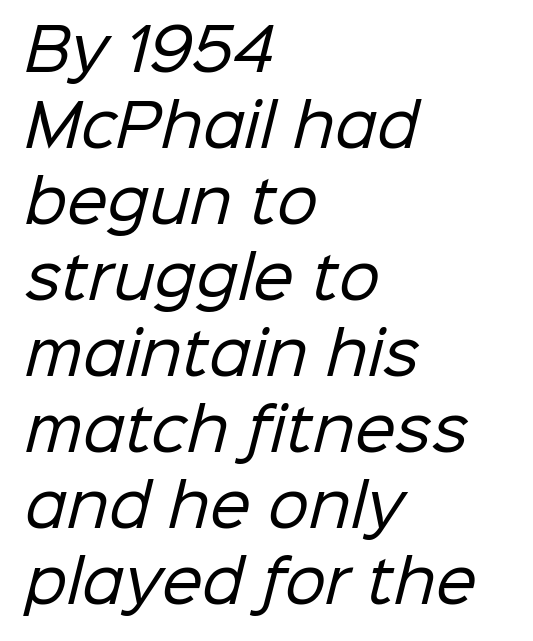
Q: Is the text bold? A: No.
Q: Is the typeface a serif or a sans-serif typeface? A: Sans-serif.
Q: Is the text underlined? A: No.
Q: How is the paragraph aligned? A: Left-aligned.
Q: Is the spacing between letters normal or unusually wide? A: Normal.
Q: Is the spacing between lines tight, normal or loose? A: Normal.
Q: Width (condensed, normal, or wide)? A: Normal.
Q: Stroke contrast? A: Low.
Q: x-height? A: Medium.
Q: Monospaced? A: No.
